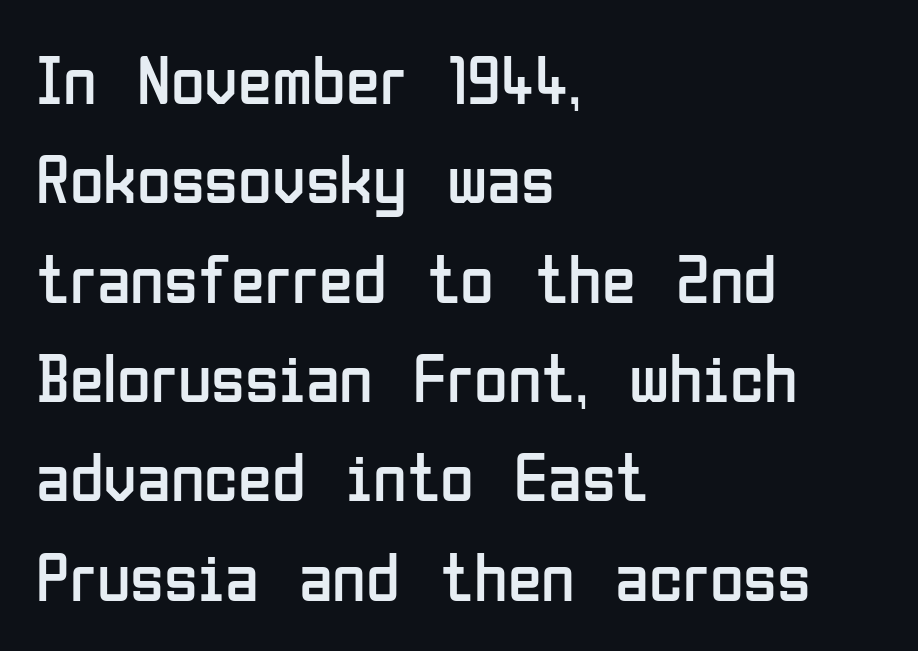
{"serif": "no", "italic": "no", "bold": "no", "weight": "regular", "width": "condensed", "stroke_contrast": "low", "x_height": "medium", "monospaced": "no", "underline": "no", "align": "left", "line_spacing": "normal", "line_spacing_ratio": 1.44, "letter_spacing": "normal", "letter_spacing_em": 0.0, "glyph_px": 69}
